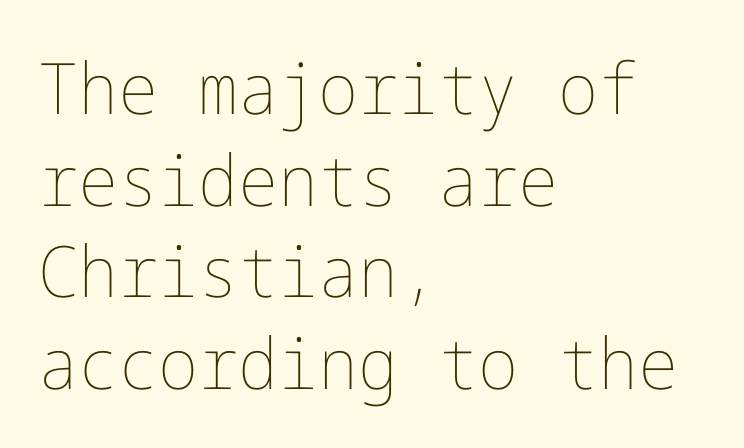
{"italic": "no", "bold": "no", "weight": "thin", "width": "normal", "stroke_contrast": "low", "x_height": "medium", "underline": "no", "align": "left", "line_spacing": "normal", "line_spacing_ratio": 1.29, "letter_spacing": "normal", "letter_spacing_em": 0.0, "glyph_px": 71}
